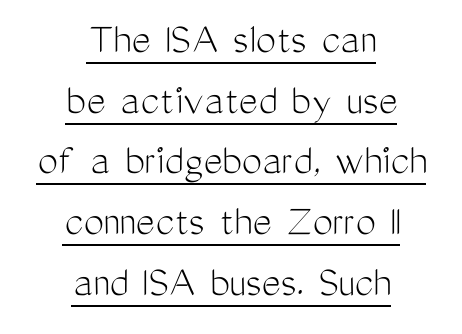
{"serif": "no", "italic": "no", "bold": "no", "weight": "light", "width": "condensed", "stroke_contrast": "medium", "x_height": "medium", "monospaced": "no", "underline": "yes", "align": "center", "line_spacing": "normal", "line_spacing_ratio": 1.35, "letter_spacing": "normal", "letter_spacing_em": 0.0, "glyph_px": 45}
